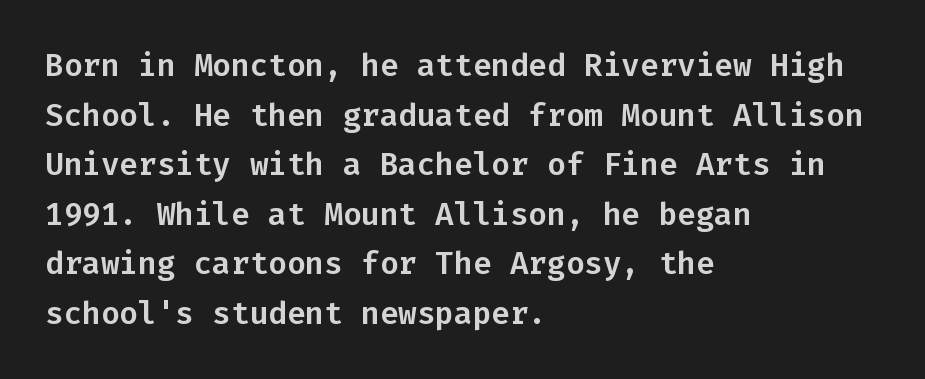
The image shows 31 px sans-serif type, upright, monospaced; set left-aligned, normal line spacing (1.6x), normal letter spacing, not underlined; low stroke contrast and a medium x-height.
